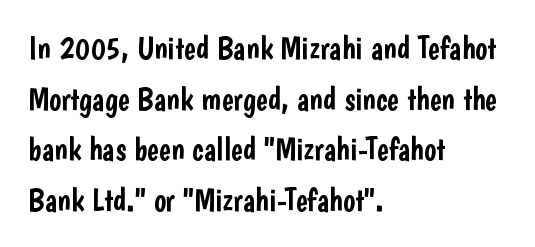
Q: Is the text italic (slanted)? A: No, it is upright.
Q: Is the typeface a serif or a sans-serif typeface? A: Sans-serif.
Q: Is the text underlined? A: No.
Q: How is the paragraph aligned? A: Left-aligned.
Q: Is the spacing between letters normal or unusually wide? A: Normal.
Q: Is the spacing between lines tight, normal or loose? A: Normal.
Q: Width (condensed, normal, or wide)? A: Condensed.
Q: Stroke contrast? A: Low.
Q: x-height? A: Medium.
Q: Monospaced? A: No.
